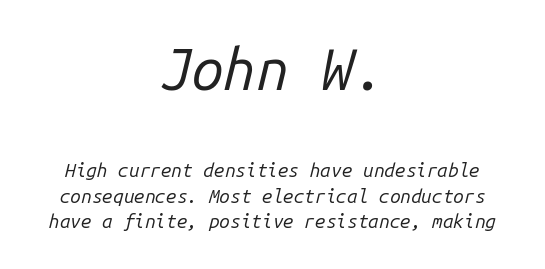
Q: Is the text bold? A: No.
Q: Is the text italic (slanted)? A: Yes, it leans right by about 14 degrees.
Q: Is the text underlined? A: No.
Q: How is the paragraph aligned? A: Centered.
Q: Is the spacing between letters normal or unusually wide? A: Normal.
Q: Is the spacing between lines tight, normal or loose? A: Normal.
Q: Which block of text is set in a larger size, the first (top) or the second (bottom)? A: The first (top) one.
Q: Width (condensed, normal, or wide)? A: Normal.
Q: Stroke contrast? A: Low.
Q: x-height? A: Medium.
Q: Monospaced? A: Yes.
